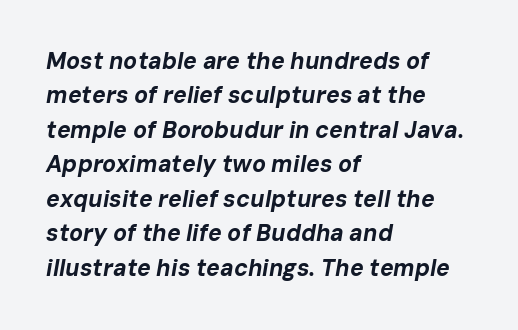
When letters slant like this, we call the style italic. Lines of text with bare space underneath. Strokes here are thick enough to call this a true bold. Characters follow at the spacing the type designer built in. Line spacing here is normal. A student would call this left alignment; a typographer would say flush left, rag right.
